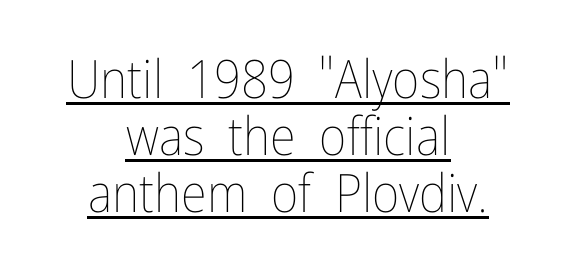
Italic? Not at all — the glyphs are vertical. Students, observe the line beneath the letters — that is underlining. Vertically, the passage feels compressed, each row crowding the next. The passage shown has conventional tracking throughout.
